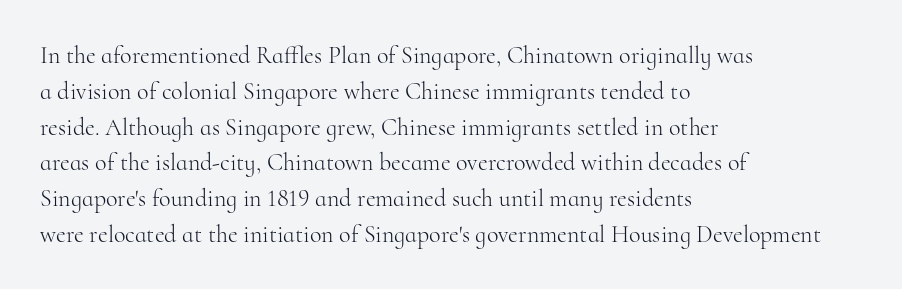
The image shows 24 px text type, upright; set left-aligned, normal line spacing (1.49x), normal letter spacing, not underlined.
